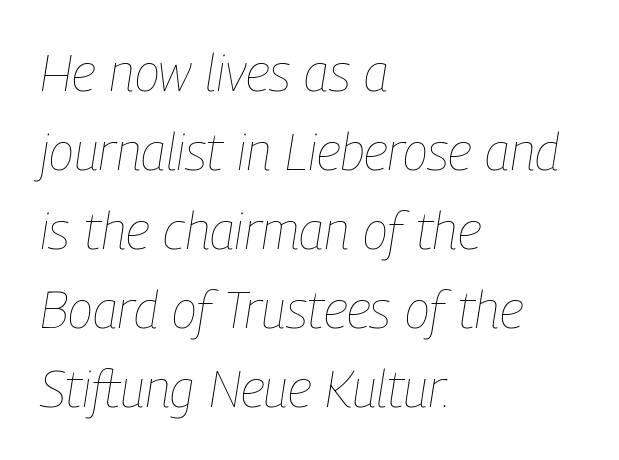
{"italic": "yes", "lean": "right", "slant_degrees": 9, "bold": "no", "weight": "thin", "width": "condensed", "stroke_contrast": "low", "x_height": "medium", "monospaced": "no", "underline": "no", "align": "left", "line_spacing": "normal", "line_spacing_ratio": 1.52, "letter_spacing": "normal", "letter_spacing_em": 0.0, "glyph_px": 52}
